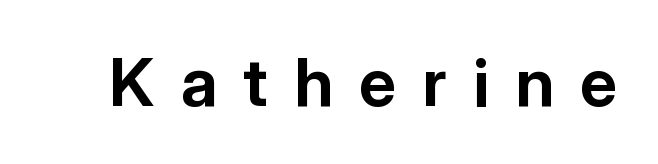
Letter spacing: wide. Thick stems and heavy bowls — unmistakably bold. Check under the words: just untouched page. Does the lettering tilt? It doesn't — this is upright.
